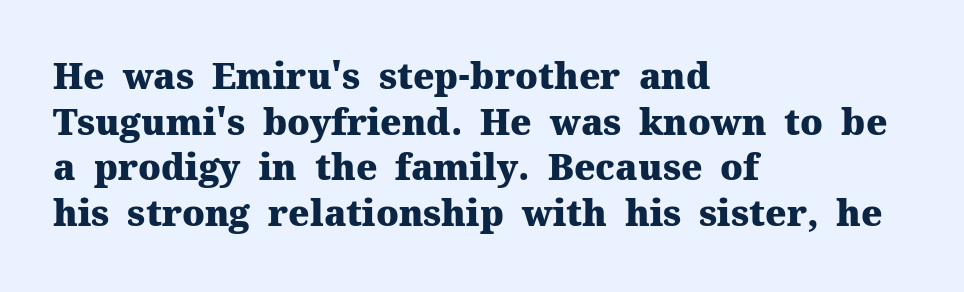
The image shows 36 px heavy serif type, upright; set left-aligned, normal line spacing (1.27x), normal letter spacing, not underlined; medium stroke contrast and a medium x-height.
